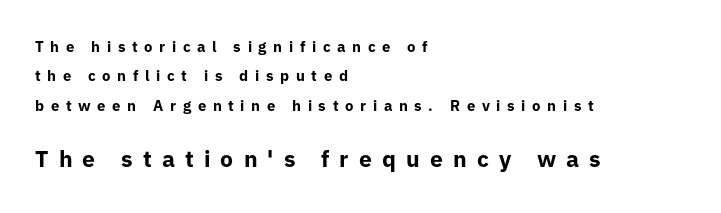
Q: Is the text bold? A: Yes.
Q: Is the text italic (slanted)? A: No, it is upright.
Q: Is the text underlined? A: No.
Q: How is the paragraph aligned? A: Left-aligned.
Q: Is the spacing between letters normal or unusually wide? A: Unusually wide.
Q: Is the spacing between lines tight, normal or loose? A: Loose.
Q: Which block of text is set in a larger size, the first (top) or the second (bottom)? A: The second (bottom) one.
